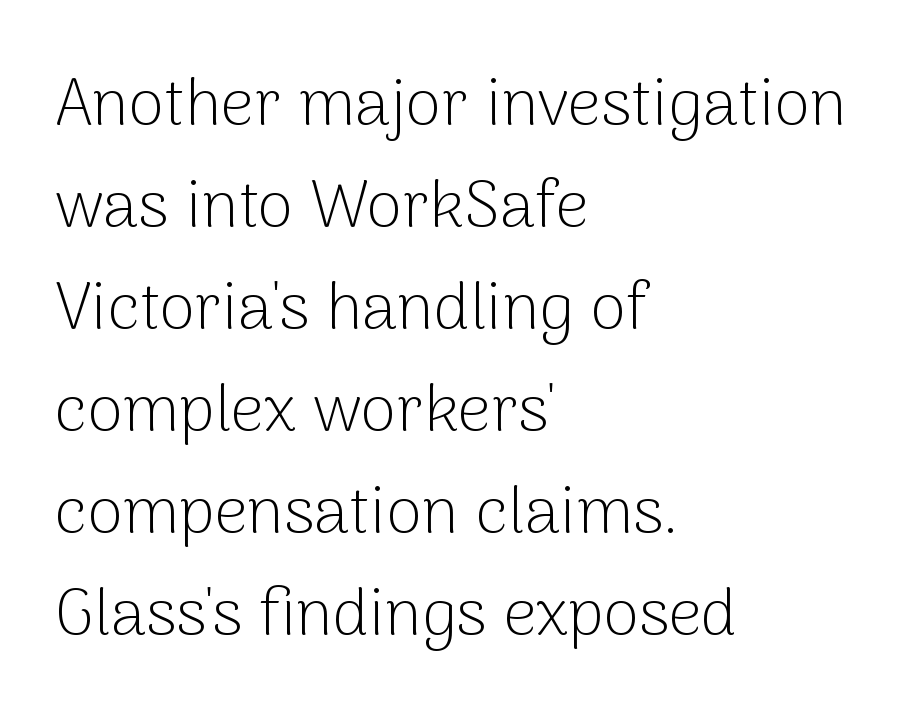
No chunkiness to these letters — they're not bold. Do the letters lean? They stand straight. You could not count columns in this text — the font is proportionally spaced. Underline: absent. Glyph-to-glyph distance matches everyday printed text. Nope, no serifs anywhere on these letters.
